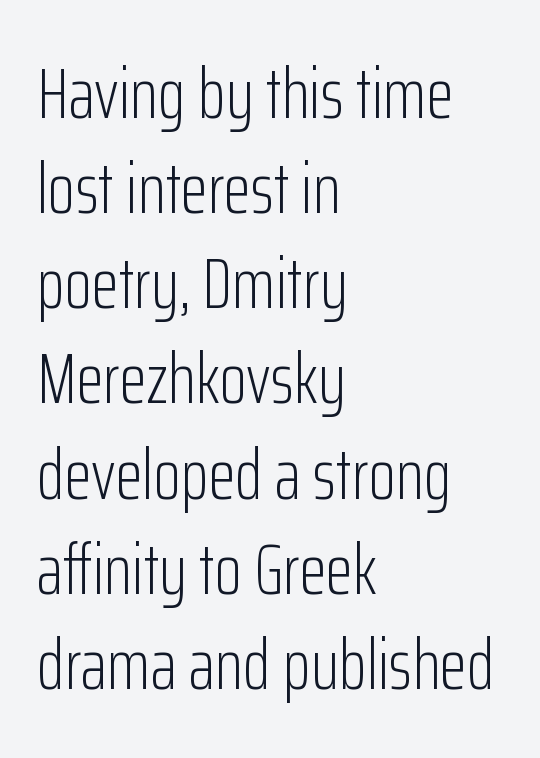
Q: Is the text bold? A: No.
Q: Is the text italic (slanted)? A: No, it is upright.
Q: Is the typeface a serif or a sans-serif typeface? A: Sans-serif.
Q: Is the text underlined? A: No.
Q: How is the paragraph aligned? A: Left-aligned.
Q: Is the spacing between letters normal or unusually wide? A: Normal.
Q: Is the spacing between lines tight, normal or loose? A: Normal.
Q: Width (condensed, normal, or wide)? A: Condensed.
Q: Stroke contrast? A: Low.
Q: x-height? A: Medium.
Q: Monospaced? A: No.
